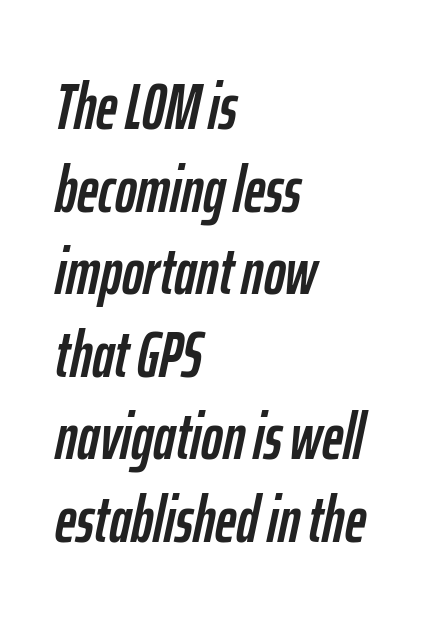
{"italic": "yes", "lean": "right", "slant_degrees": 12, "width": "condensed", "stroke_contrast": "low", "x_height": "medium", "monospaced": "no", "underline": "no", "align": "left", "line_spacing": "normal", "line_spacing_ratio": 1.27, "letter_spacing": "normal", "letter_spacing_em": 0.0, "glyph_px": 65}
